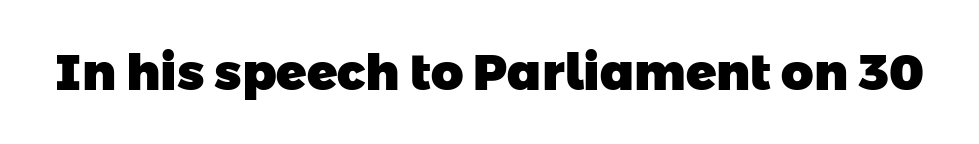
The image shows 50 px heavy sans-serif type; set normal letter spacing, not underlined; low stroke contrast and a medium x-height.
